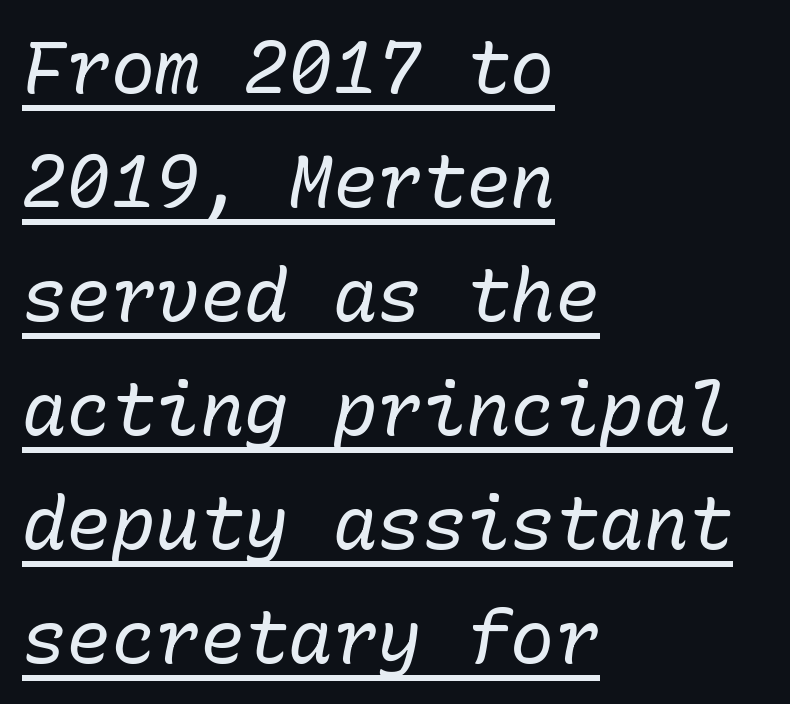
The image shows 74 px regular-weight type, italic (leaning right), monospaced; set left-aligned, normal line spacing (1.54x), normal letter spacing, underlined; low stroke contrast and a medium x-height.
